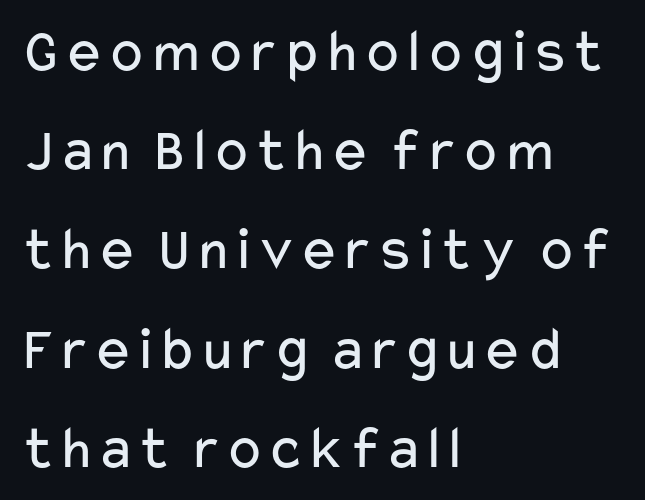
The image shows 62 px regular-weight, wide sans-serif type, upright; set left-aligned, normal line spacing (1.6x), normal letter spacing, not underlined; low stroke contrast and a medium x-height.
